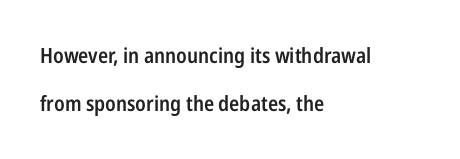
Q: Is the text bold? A: Semi-bold.
Q: Is the text italic (slanted)? A: No, it is upright.
Q: Is the text underlined? A: No.
Q: How is the paragraph aligned? A: Left-aligned.
Q: Is the spacing between letters normal or unusually wide? A: Normal.
Q: Is the spacing between lines tight, normal or loose? A: Loose.
